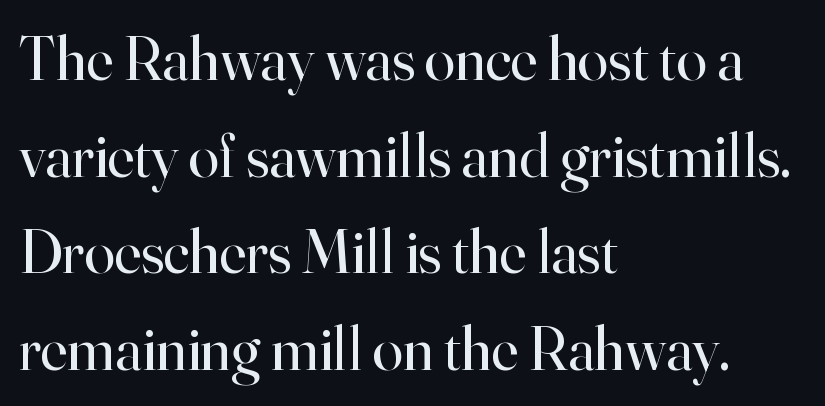
{"serif": "yes", "italic": "no", "bold": "no", "weight": "regular", "width": "normal", "stroke_contrast": "high", "x_height": "small", "monospaced": "no", "underline": "no", "align": "left", "line_spacing": "normal", "line_spacing_ratio": 1.56, "letter_spacing": "normal", "letter_spacing_em": 0.0, "glyph_px": 62}
